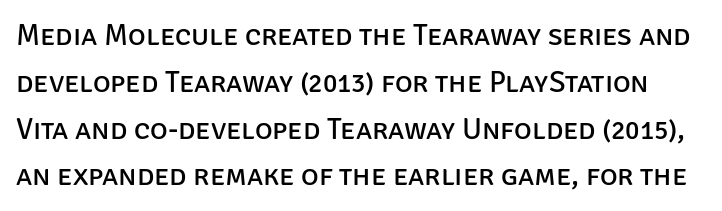
Weight class: somewhere from thin through regular. Descender tails drop into unmarked territory. Ascenders rise straight up at ninety degrees. The horizontal fit of the characters is conventional and even. Unlike a traditional serif, this face leaves its strokes unadorned.
